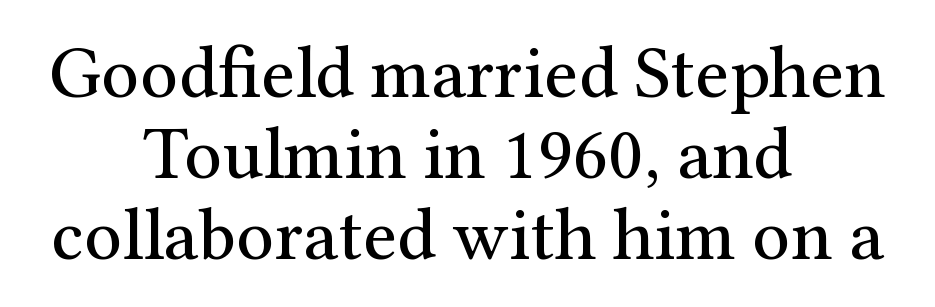
Q: Is the text bold? A: No.
Q: Is the text italic (slanted)? A: No, it is upright.
Q: Is the typeface a serif or a sans-serif typeface? A: Serif.
Q: Is the text underlined? A: No.
Q: How is the paragraph aligned? A: Centered.
Q: Is the spacing between letters normal or unusually wide? A: Normal.
Q: Is the spacing between lines tight, normal or loose? A: Tight.
Q: Width (condensed, normal, or wide)? A: Normal.
Q: Stroke contrast? A: Medium.
Q: x-height? A: Medium.
Q: Monospaced? A: No.
